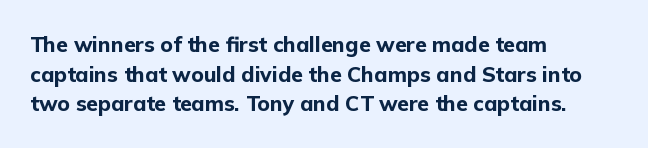
Q: Is the text bold? A: Yes.
Q: Is the text italic (slanted)? A: No, it is upright.
Q: Is the text underlined? A: No.
Q: How is the paragraph aligned? A: Left-aligned.
Q: Is the spacing between letters normal or unusually wide? A: Normal.
Q: Is the spacing between lines tight, normal or loose? A: Normal.
